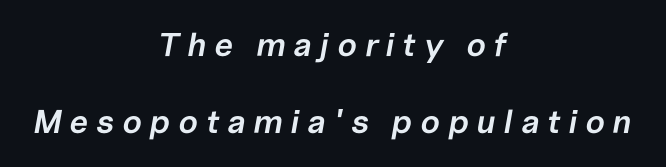
The image shows 33 px semibold type, italic (leaning right); set centered, loose line spacing (2.34x), unusually wide letter spacing (+0.24 em), not underlined; low stroke contrast and a medium x-height.
